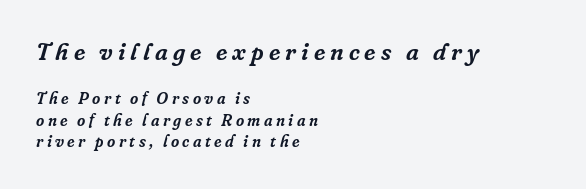
Q: Is the text italic (slanted)? A: Yes, it leans right by about 16 degrees.
Q: Is the text underlined? A: No.
Q: How is the paragraph aligned? A: Left-aligned.
Q: Is the spacing between letters normal or unusually wide? A: Unusually wide.
Q: Is the spacing between lines tight, normal or loose? A: Normal.
Q: Which block of text is set in a larger size, the first (top) or the second (bottom)? A: The first (top) one.
